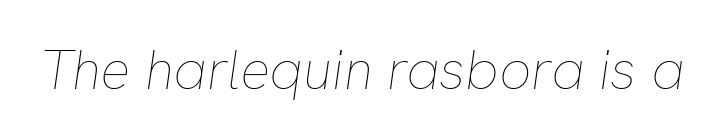
Q: Is the text bold? A: No.
Q: Is the text italic (slanted)? A: Yes, it leans right by about 8 degrees.
Q: Is the text underlined? A: No.
Q: Is the spacing between letters normal or unusually wide? A: Normal.
Q: Width (condensed, normal, or wide)? A: Normal.
Q: Stroke contrast? A: Low.
Q: x-height? A: Medium.
Q: Monospaced? A: No.
